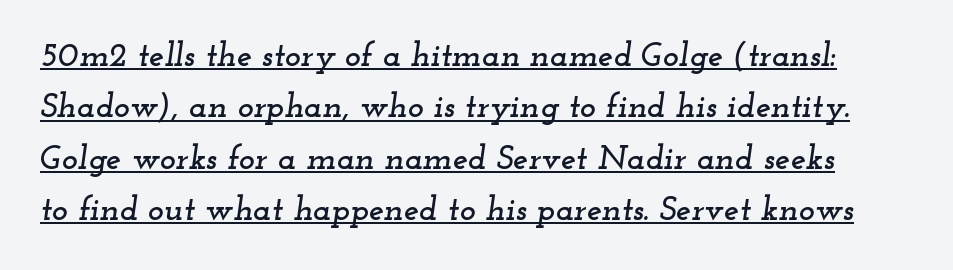
{"serif": "yes", "italic": "yes", "lean": "right", "slant_degrees": 12, "width": "wide", "stroke_contrast": "low", "x_height": "small", "monospaced": "no", "underline": "yes", "line_spacing": "normal", "line_spacing_ratio": 1.51, "letter_spacing": "normal", "letter_spacing_em": 0.0, "glyph_px": 34}
